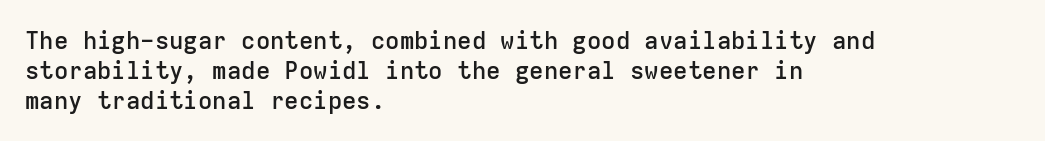
Q: Is the text bold? A: Semi-bold.
Q: Is the text italic (slanted)? A: No, it is upright.
Q: Is the text underlined? A: No.
Q: How is the paragraph aligned? A: Left-aligned.
Q: Is the spacing between letters normal or unusually wide? A: Normal.
Q: Is the spacing between lines tight, normal or loose? A: Normal.
